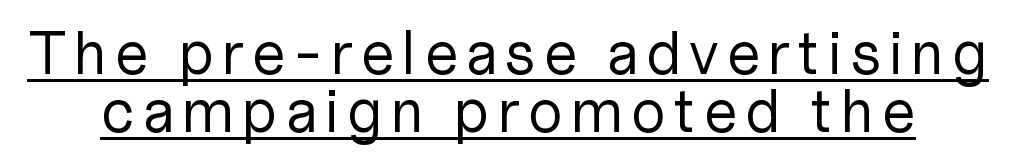
The image shows 61 px regular-weight sans-serif type, upright; set tight line spacing (0.95x), underlined; low stroke contrast and a medium x-height.
